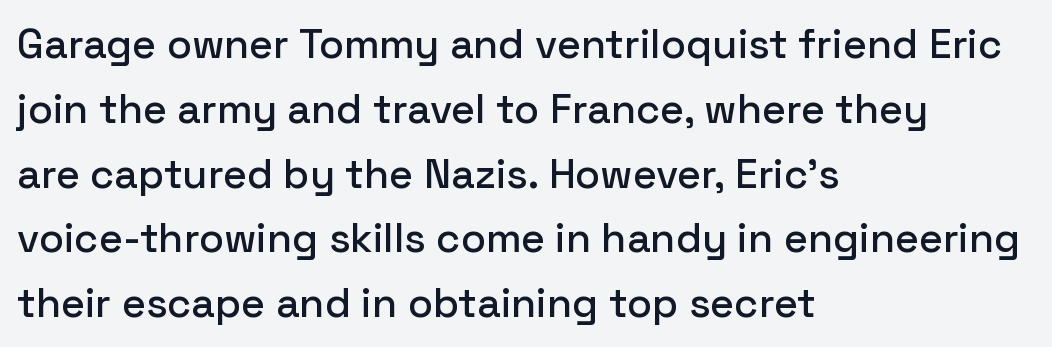
Visually the block forms a straight wall on the left and a jagged coastline on the right. Font category for this specimen: sans-serif. Unmarked baselines from the first word to the last. Notice how the stems are strictly vertical — no italics here. Looks like regular typesetting: each glyph gets only the width it needs. Between one letter and the next there's only the usual sliver of space.
